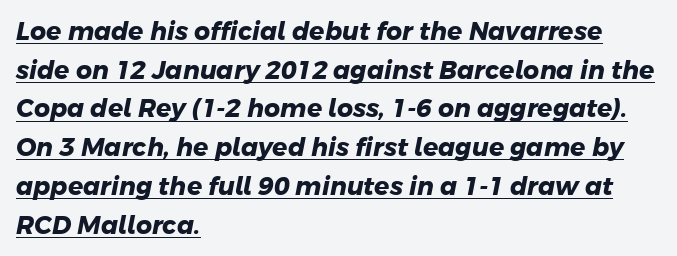
A baseline rule has been typeset under these characters. No extra tracking has been applied to these lines. Baseline-to-baseline distance is the conventional proportion of letter height. Typographic density is high because the face is bold. All the whitespace from short lines collects on the right.
